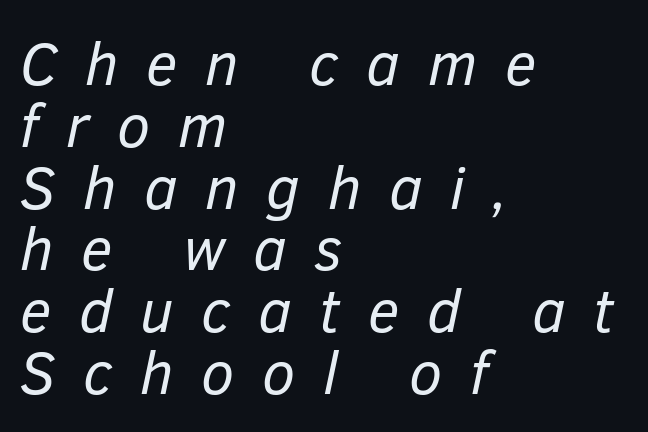
{"italic": "yes", "lean": "right", "slant_degrees": 12, "bold": "no", "weight": "regular", "width": "normal", "stroke_contrast": "low", "x_height": "medium", "monospaced": "no", "underline": "no", "align": "left", "line_spacing": "tight", "line_spacing_ratio": 1.03, "letter_spacing": "wide", "letter_spacing_em": 0.46, "glyph_px": 60}
